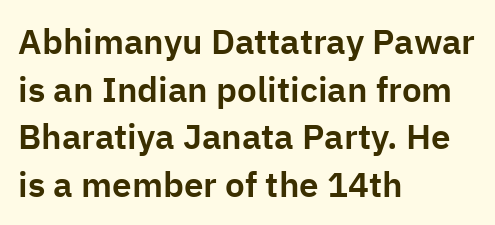
The image shows 35 px sans-serif type, upright; set left-aligned, normal line spacing (1.36x), normal letter spacing, not underlined; low stroke contrast and a medium x-height.
